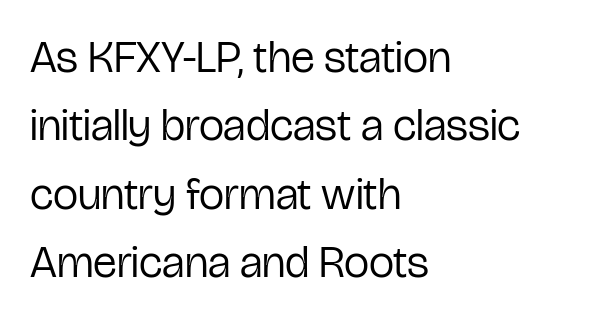
The image shows 45 px regular-weight, condensed sans-serif type, upright; set left-aligned, normal line spacing (1.52x), normal letter spacing, not underlined; low stroke contrast and a medium x-height.
